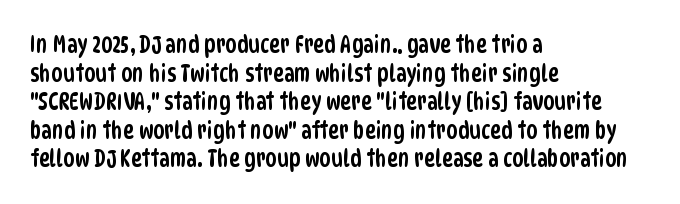
Compared with a centered layout, this one pins lines to the left instead. The glyphs are unaccompanied by any horizontal stroke below them. Letter spacing: default.
